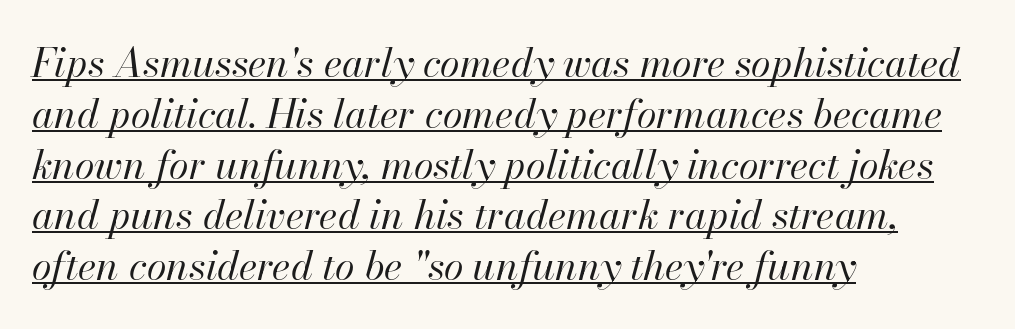
The image shows 40 px regular-weight type, italic (leaning right); set left-aligned, normal line spacing (1.27x), normal letter spacing, underlined; high stroke contrast and a small x-height.
